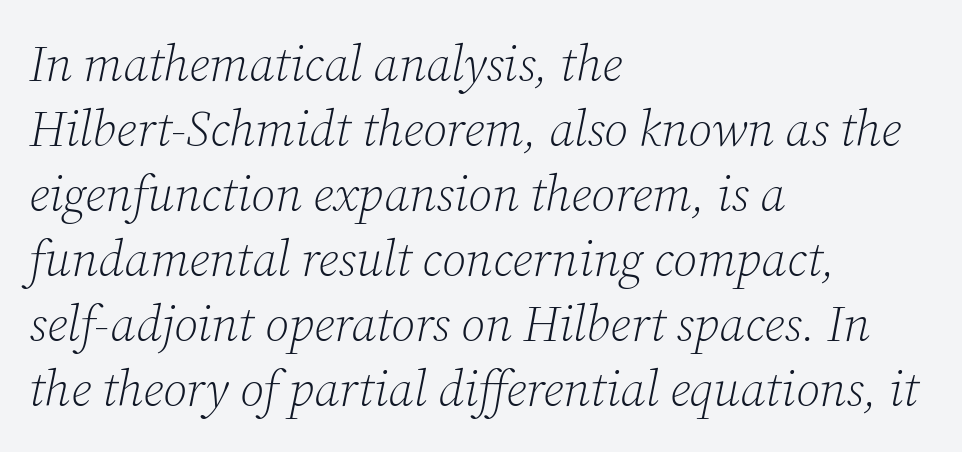
Q: Is the text bold? A: No.
Q: Is the text italic (slanted)? A: Yes, it leans right by about 12 degrees.
Q: Is the typeface a serif or a sans-serif typeface? A: Serif.
Q: Is the text underlined? A: No.
Q: How is the paragraph aligned? A: Left-aligned.
Q: Is the spacing between letters normal or unusually wide? A: Normal.
Q: Is the spacing between lines tight, normal or loose? A: Normal.
Q: Width (condensed, normal, or wide)? A: Normal.
Q: Stroke contrast? A: Low.
Q: x-height? A: Medium.
Q: Monospaced? A: No.
